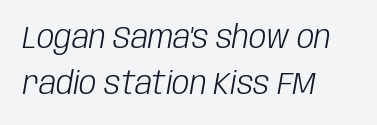
The image shows 31 px light, condensed type, italic (leaning right); set left-aligned, normal line spacing (1.48x), normal letter spacing, not underlined; low stroke contrast and a large x-height.
